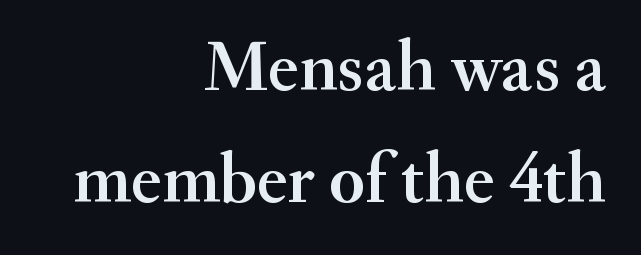
Inter-character spacing is left at the font's built-in metrics. Note: serifs present on the glyphs. Is the block centered? No — it sits flush against the right margin. The foot of each line stays bare and open.
